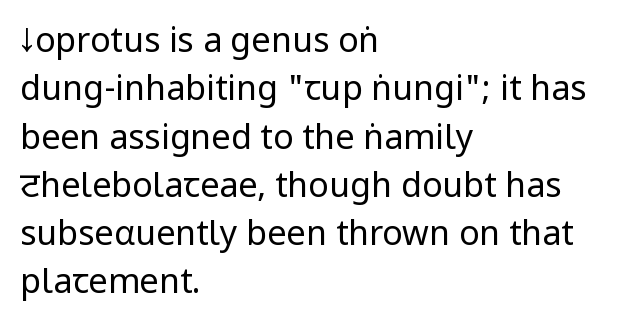
Look at the tracking — it's just the regular setting, nothing added. The typeface chosen for these lines omits serifs. The area under the type is left untouched. Is this a fixed-width face? No — the glyphs have proportional, varying widths. This block has exactly the height ordinary leading produces.
